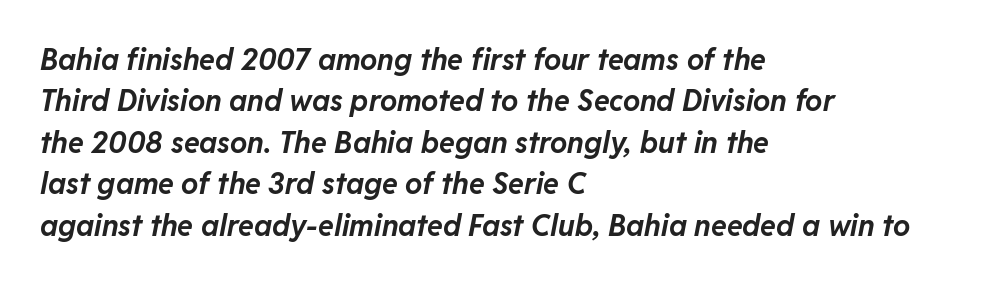
The block of text has a typical density, with ordinary space between rows. Words float on clear page, feet unadorned. Line beginnings align vertically; line endings do not. Look at the stroke-to-counter ratio: heavy, a bold.
